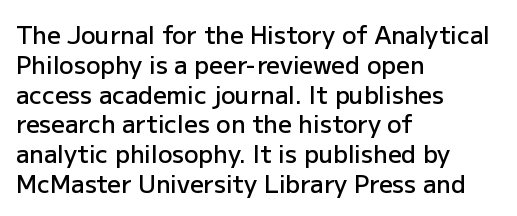
The letters stand upright; this is a roman face. Underline: absent. The sample has been set in demibold, a notch under bold. Here the glyphs are tracked normally, forming tight word shapes.
